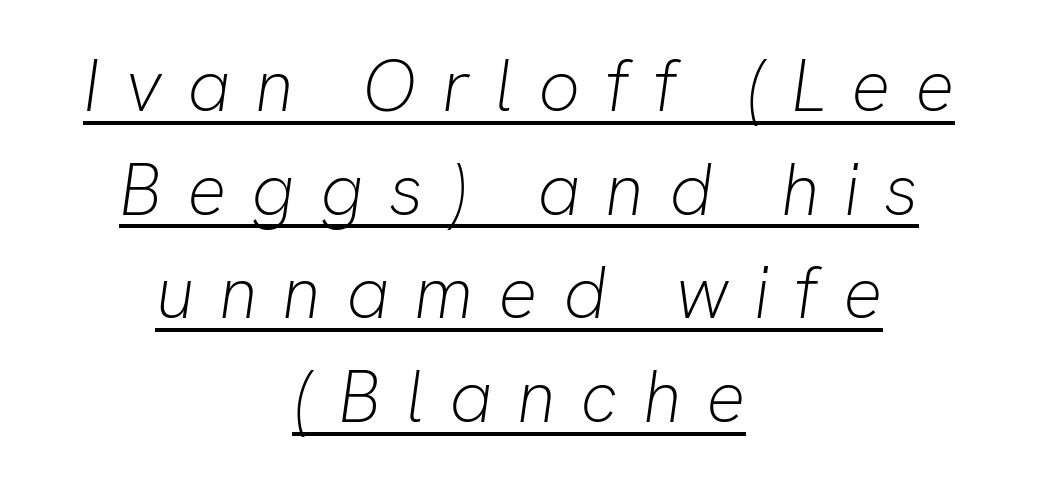
Q: Is the text bold? A: No.
Q: Is the text italic (slanted)? A: Yes, it leans right by about 8 degrees.
Q: Is the text underlined? A: Yes.
Q: How is the paragraph aligned? A: Centered.
Q: Is the spacing between letters normal or unusually wide? A: Unusually wide.
Q: Is the spacing between lines tight, normal or loose? A: Normal.
Q: Width (condensed, normal, or wide)? A: Normal.
Q: Stroke contrast? A: Low.
Q: x-height? A: Medium.
Q: Monospaced? A: No.
